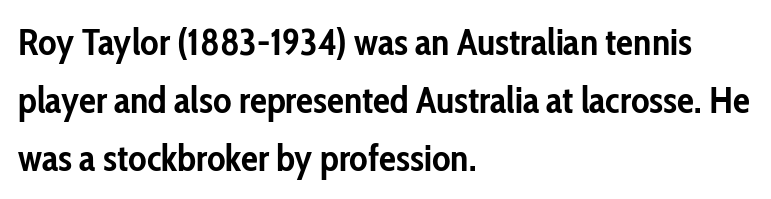
The image shows 38 px semibold, condensed sans-serif type, upright; set left-aligned, normal line spacing (1.52x), normal letter spacing, not underlined; low stroke contrast and a medium x-height.
